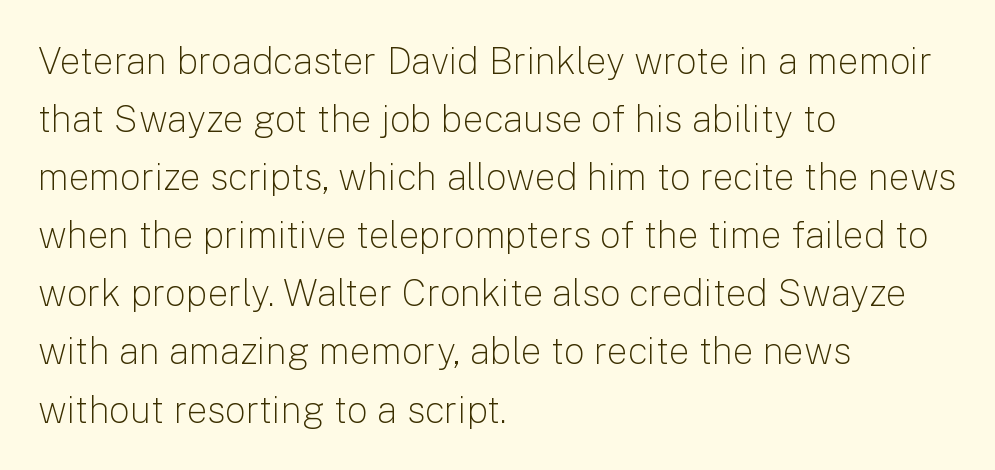
Q: Is the text bold? A: No.
Q: Is the text italic (slanted)? A: No, it is upright.
Q: Is the typeface a serif or a sans-serif typeface? A: Sans-serif.
Q: Is the text underlined? A: No.
Q: How is the paragraph aligned? A: Left-aligned.
Q: Is the spacing between letters normal or unusually wide? A: Normal.
Q: Is the spacing between lines tight, normal or loose? A: Normal.
Q: Width (condensed, normal, or wide)? A: Normal.
Q: Stroke contrast? A: Low.
Q: x-height? A: Medium.
Q: Monospaced? A: No.
